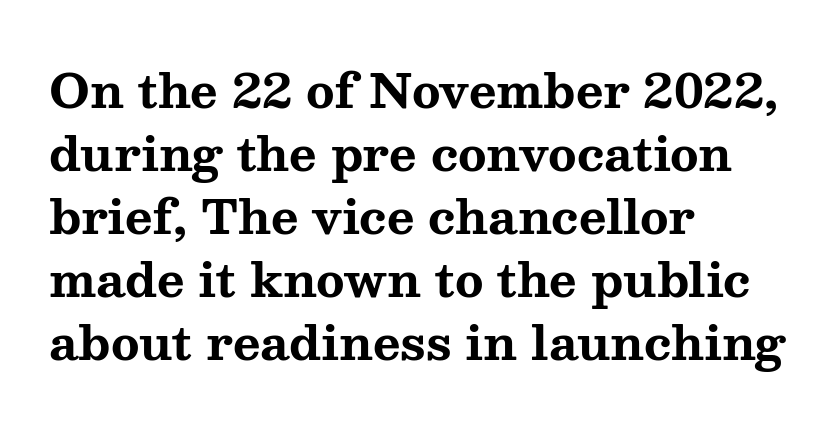
Q: Is the text bold? A: Yes.
Q: Is the text italic (slanted)? A: No, it is upright.
Q: Is the typeface a serif or a sans-serif typeface? A: Serif.
Q: Is the text underlined? A: No.
Q: How is the paragraph aligned? A: Left-aligned.
Q: Is the spacing between letters normal or unusually wide? A: Normal.
Q: Is the spacing between lines tight, normal or loose? A: Normal.
Q: Width (condensed, normal, or wide)? A: Wide.
Q: Stroke contrast? A: Medium.
Q: x-height? A: Medium.
Q: Monospaced? A: No.
